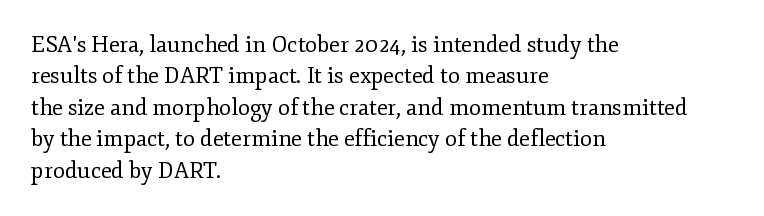
Q: Is the text bold? A: No.
Q: Is the text italic (slanted)? A: No, it is upright.
Q: Is the text underlined? A: No.
Q: How is the paragraph aligned? A: Left-aligned.
Q: Is the spacing between letters normal or unusually wide? A: Normal.
Q: Is the spacing between lines tight, normal or loose? A: Normal.
